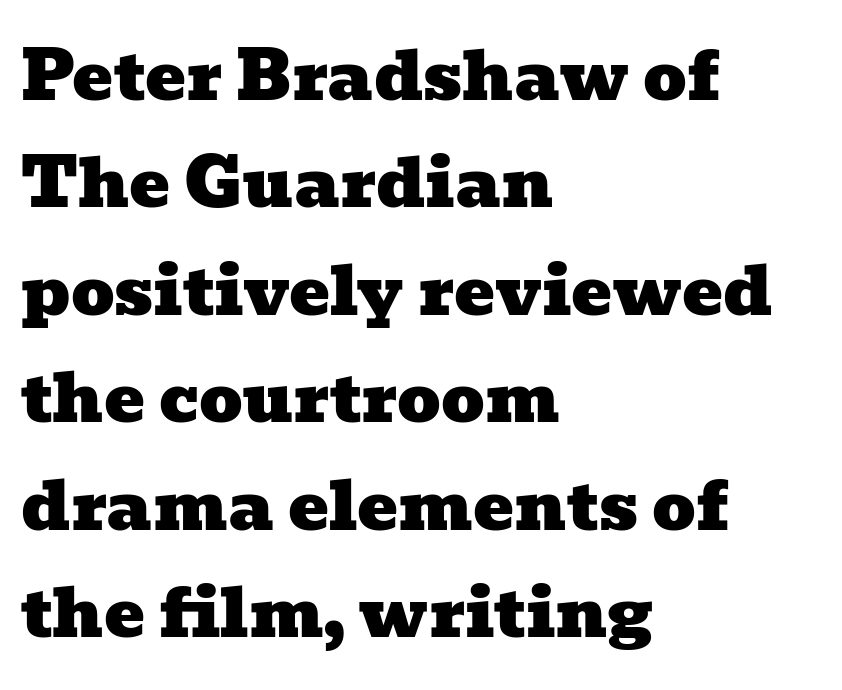
{"serif": "yes", "width": "wide", "stroke_contrast": "low", "x_height": "medium", "monospaced": "no", "underline": "no", "align": "left", "line_spacing": "normal", "line_spacing_ratio": 1.58, "letter_spacing": "normal", "letter_spacing_em": 0.0, "glyph_px": 68}
